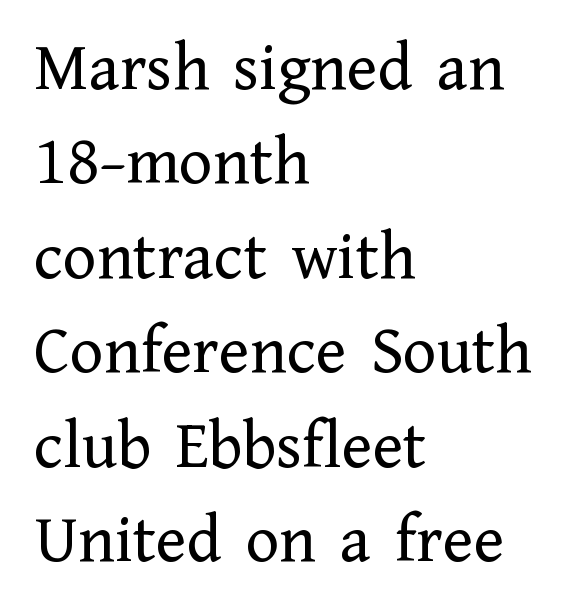
The image shows 70 px regular-weight serif type, upright; set left-aligned, normal line spacing (1.35x), normal letter spacing, not underlined; low stroke contrast and a medium x-height.
